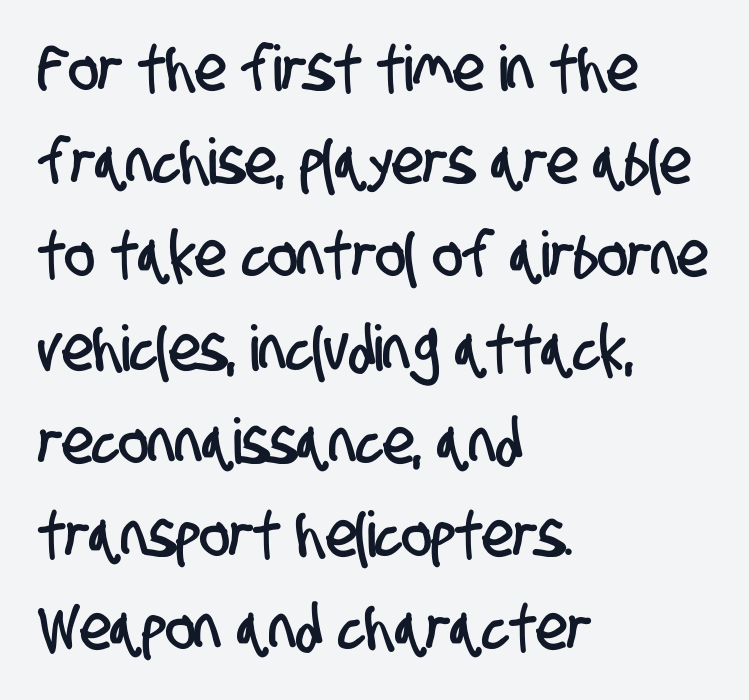
The image shows 63 px condensed sans-serif type; set left-aligned, normal line spacing (1.48x), normal letter spacing, not underlined; low stroke contrast and a large x-height.
